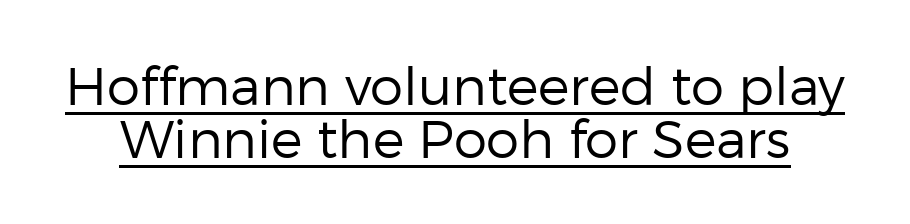
A typesetter would call this proportional, since set widths differ per character. Italic: no, the glyphs are upright roman. Bold? No — there's no thickening of the strokes. Note: no serifs on the glyphs. Decoration check: the copy is underlined.
